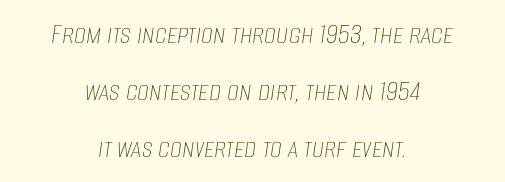
The image shows 30 px thin, condensed type, italic (leaning right); set centered, loose line spacing (1.9x), normal letter spacing, not underlined; low stroke contrast and a large x-height.
